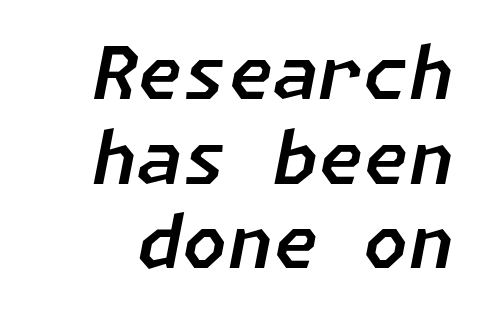
The image shows 73 px text type, italic (leaning right); set line spacing 1.16x, normal letter spacing, not underlined; low stroke contrast and a medium x-height.
